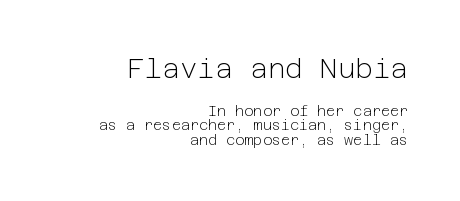
The image shows 27 px text type, upright; set right-aligned, tight line spacing (1.04x), normal letter spacing, not underlined; the first (top) block is 1.93x larger.
